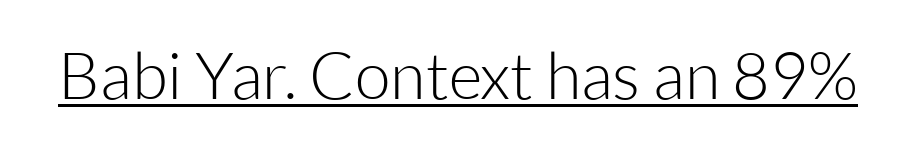
The image shows 65 px light sans-serif type, upright; set normal letter spacing, underlined; low stroke contrast and a medium x-height.
